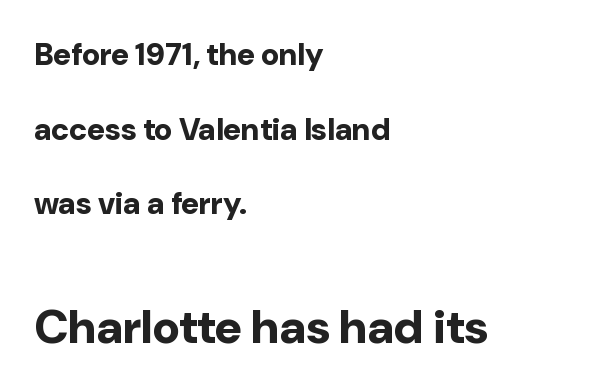
The image shows 47 px bold sans-serif type, upright; set left-aligned, loose line spacing (2.41x), normal letter spacing, not underlined; the second (bottom) block is 1.52x larger; low stroke contrast and a medium x-height.
